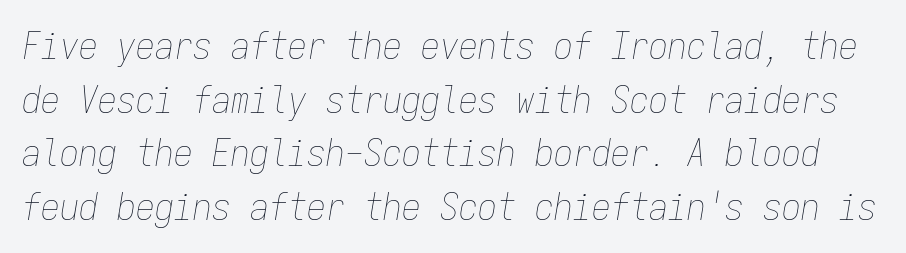
Q: Is the text bold? A: No.
Q: Is the text italic (slanted)? A: Yes, it leans right by about 9 degrees.
Q: Is the text underlined? A: No.
Q: Is the spacing between letters normal or unusually wide? A: Normal.
Q: Is the spacing between lines tight, normal or loose? A: Normal.
Q: Width (condensed, normal, or wide)? A: Condensed.
Q: Stroke contrast? A: Low.
Q: x-height? A: Medium.
Q: Monospaced? A: Yes.
